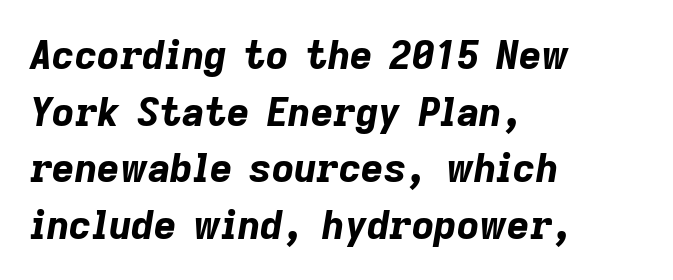
The image shows 39 px bold type, italic (leaning right); set left-aligned, normal line spacing (1.45x), normal letter spacing, not underlined; low stroke contrast and a medium x-height.
